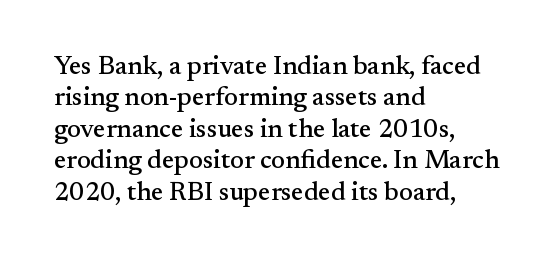
{"italic": "no", "underline": "no", "align": "left", "line_spacing_ratio": 1.21, "letter_spacing": "normal", "letter_spacing_em": 0.0, "glyph_px": 26}
